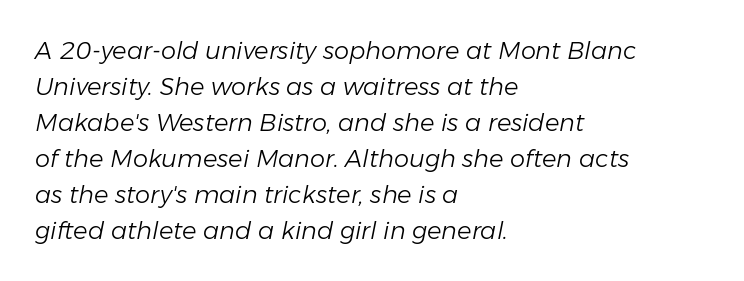
Is the block centered? No — it sits flush against the left margin. The rows are spaced the way most documents space them. On a weight scale, this lands at 450 or below. Tall strokes in this sample are angled rather than plumb.
